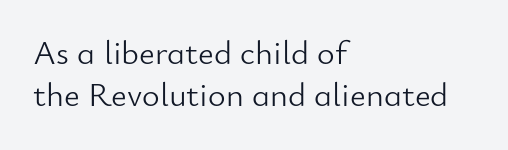
{"serif": "no", "italic": "no", "bold": "no", "weight": "light", "width": "normal", "stroke_contrast": "low", "x_height": "small", "monospaced": "no", "underline": "no", "align": "left", "line_spacing": "normal", "line_spacing_ratio": 1.25, "letter_spacing": "normal", "letter_spacing_em": 0.0, "glyph_px": 34}
